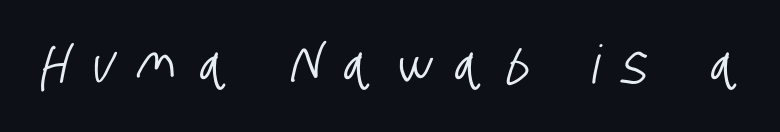
Q: Is the typeface a serif or a sans-serif typeface? A: Sans-serif.
Q: Is the text underlined? A: No.
Q: Is the spacing between letters normal or unusually wide? A: Unusually wide.
Q: Width (condensed, normal, or wide)? A: Condensed.
Q: Stroke contrast? A: Low.
Q: x-height? A: Large.
Q: Monospaced? A: No.
